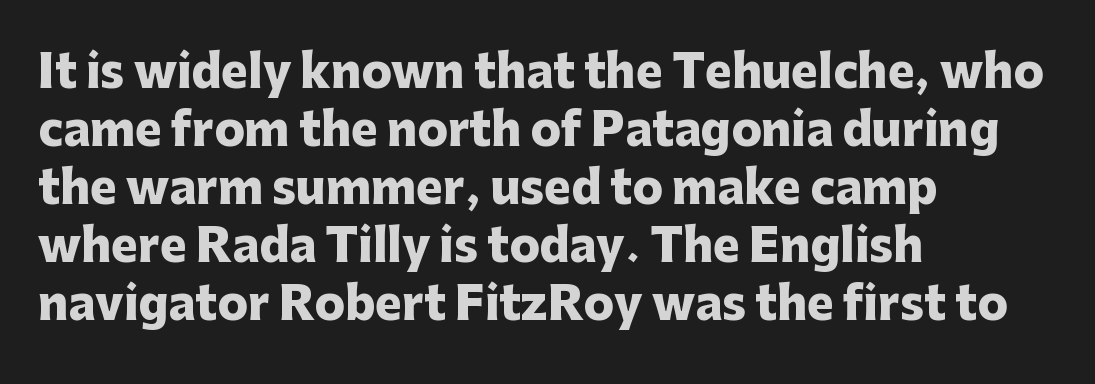
Quick note: interline space is typical. These lines are rendered in a variable-pitch font. Stroke thickness is high; the sample reads as a true bold. Is this a sans? Yes — the strokes have no serifs. The rag falls on the right side of this text block.
